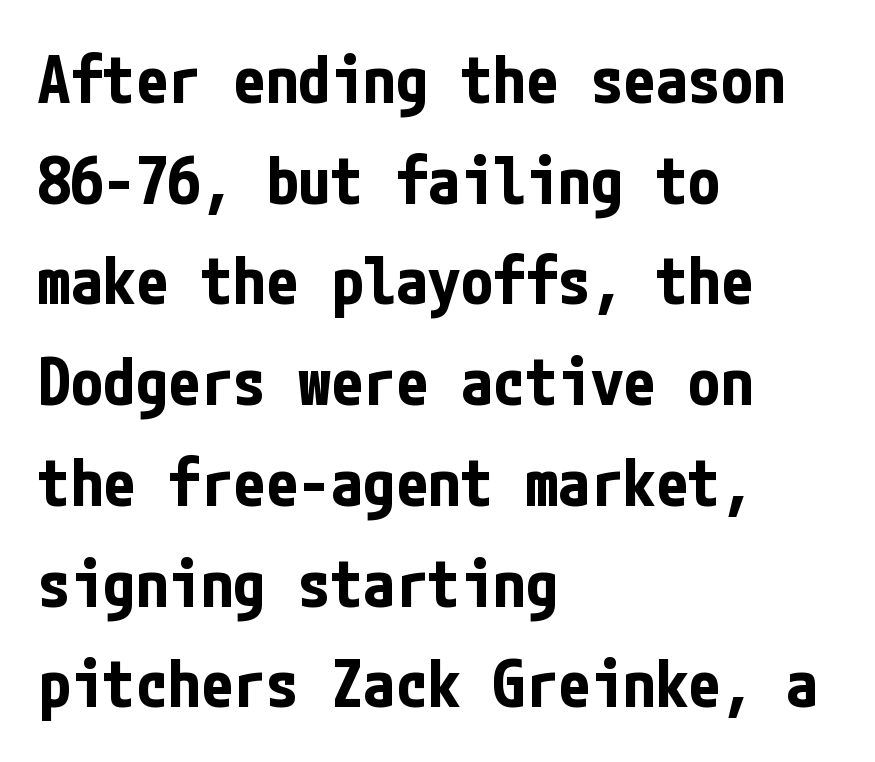
The image shows 65 px bold, condensed sans-serif type, upright; set left-aligned, normal line spacing (1.55x), normal letter spacing, not underlined; low stroke contrast and a medium x-height.
